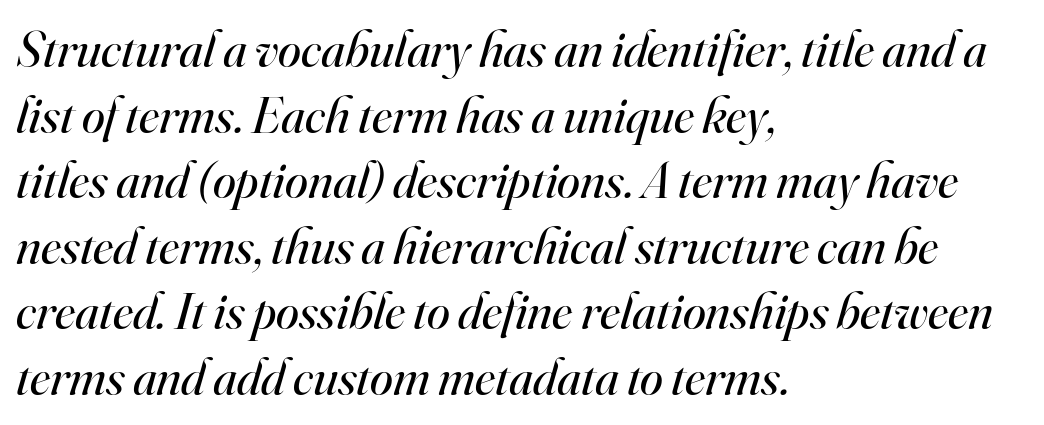
Q: Is the text bold? A: No.
Q: Is the text italic (slanted)? A: Yes, it leans right by about 16 degrees.
Q: Is the typeface a serif or a sans-serif typeface? A: Serif.
Q: Is the text underlined? A: No.
Q: How is the paragraph aligned? A: Left-aligned.
Q: Is the spacing between letters normal or unusually wide? A: Normal.
Q: Is the spacing between lines tight, normal or loose? A: Normal.
Q: Width (condensed, normal, or wide)? A: Normal.
Q: Stroke contrast? A: High.
Q: x-height? A: Small.
Q: Monospaced? A: No.
